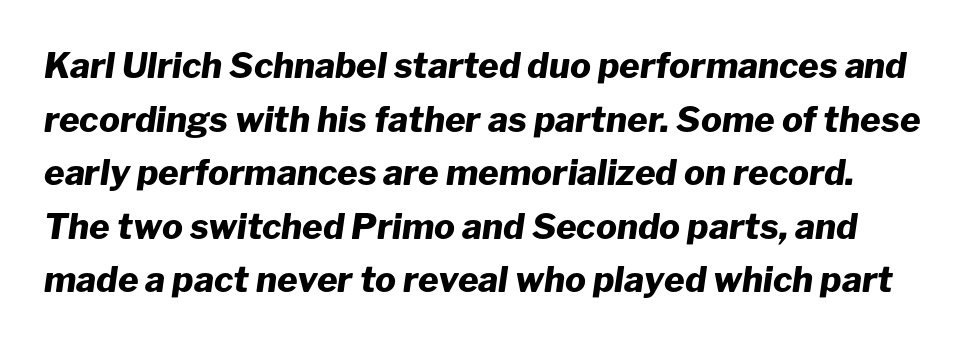
The image shows 35 px heavy type, italic (leaning right); set normal line spacing (1.53x), normal letter spacing, not underlined; low stroke contrast and a medium x-height.
